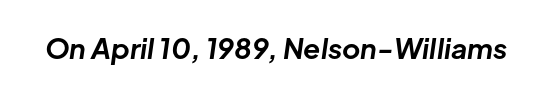
The image shows 28 px bold type, italic (leaning right); set normal letter spacing, not underlined; low stroke contrast and a medium x-height.
